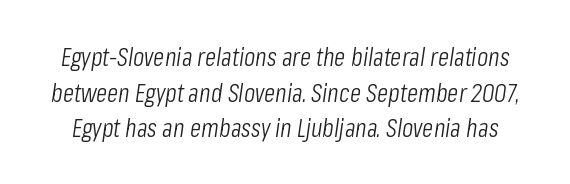
Slanted lettering throughout. Just letters on the line, the space beneath them empty. Default kerning and tracking; the words read as compact shapes. Horizontal bands of white between lines are of average thickness. The font sits on the lighter half of the weight spectrum, regular included.
